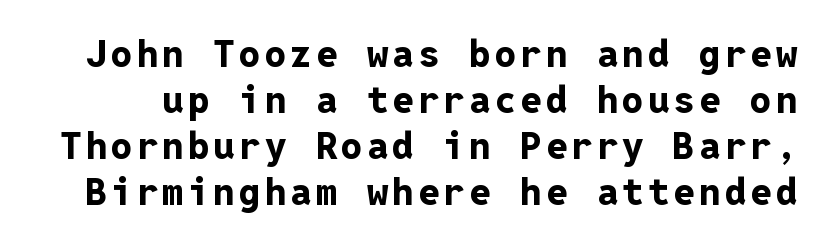
{"serif": "no", "italic": "no", "bold": "yes", "weight": "bold", "width": "normal", "stroke_contrast": "low", "x_height": "medium", "monospaced": "yes", "underline": "no", "line_spacing_ratio": 1.21, "glyph_px": 38}
